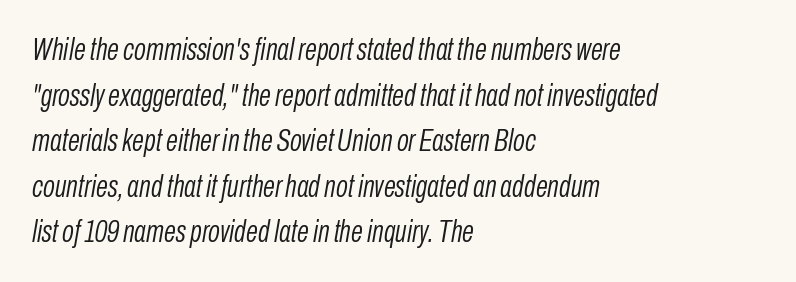
Q: Is the text bold? A: No.
Q: Is the text italic (slanted)? A: Yes, it leans right by about 10 degrees.
Q: Is the text underlined? A: No.
Q: How is the paragraph aligned? A: Left-aligned.
Q: Is the spacing between letters normal or unusually wide? A: Normal.
Q: Is the spacing between lines tight, normal or loose? A: Normal.
Q: Width (condensed, normal, or wide)? A: Condensed.
Q: Stroke contrast? A: Low.
Q: x-height? A: Medium.
Q: Monospaced? A: No.
